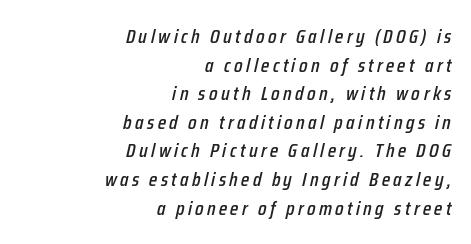
{"italic": "yes", "lean": "right", "slant_degrees": 12, "underline": "no", "align": "right", "line_spacing": "normal", "line_spacing_ratio": 1.43, "glyph_px": 20}
